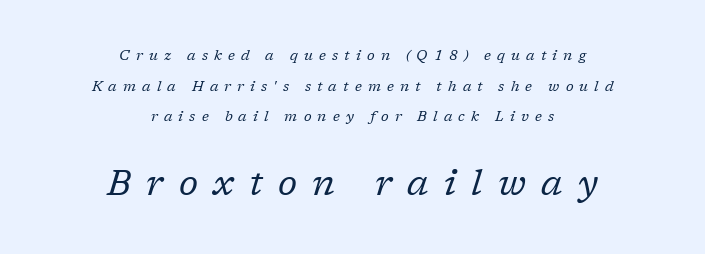
Q: Is the text bold? A: No.
Q: Is the text italic (slanted)? A: Yes, it leans right by about 17 degrees.
Q: Is the typeface a serif or a sans-serif typeface? A: Serif.
Q: Is the text underlined? A: No.
Q: How is the paragraph aligned? A: Centered.
Q: Is the spacing between letters normal or unusually wide? A: Unusually wide.
Q: Is the spacing between lines tight, normal or loose? A: Loose.
Q: Which block of text is set in a larger size, the first (top) or the second (bottom)? A: The second (bottom) one.
Q: Width (condensed, normal, or wide)? A: Normal.
Q: Stroke contrast? A: Low.
Q: x-height? A: Medium.
Q: Monospaced? A: No.
